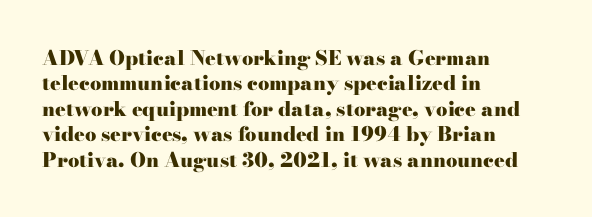
Q: Is the text bold? A: Yes.
Q: Is the text italic (slanted)? A: No, it is upright.
Q: Is the text underlined? A: No.
Q: How is the paragraph aligned? A: Left-aligned.
Q: Is the spacing between letters normal or unusually wide? A: Normal.
Q: Is the spacing between lines tight, normal or loose? A: Normal.
